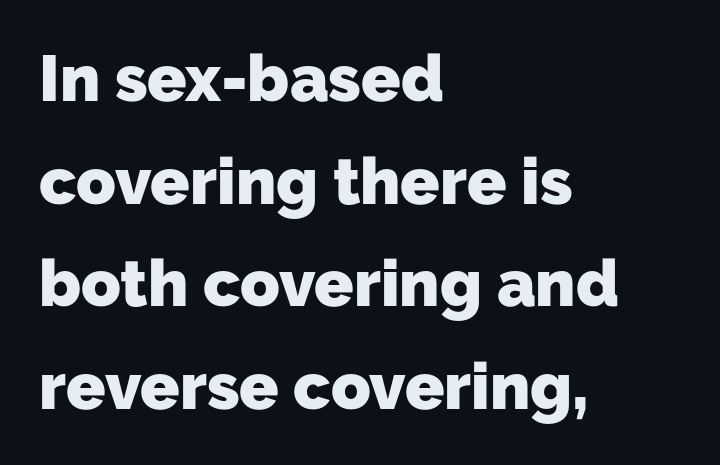
The image shows 65 px heavy sans-serif type; set left-aligned, normal line spacing (1.58x), normal letter spacing, not underlined; low stroke contrast and a medium x-height.
